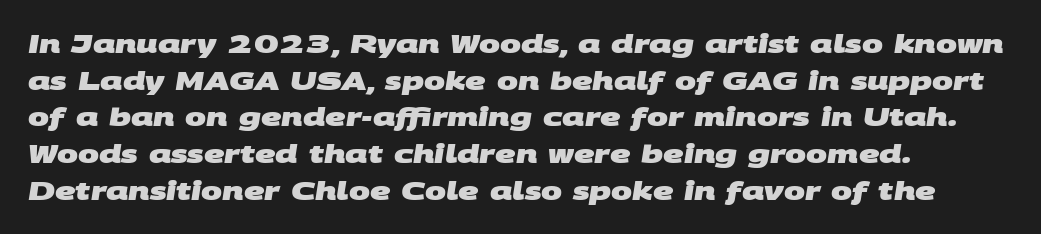
Q: Is the text bold? A: Yes.
Q: Is the text underlined? A: No.
Q: How is the paragraph aligned? A: Left-aligned.
Q: Is the spacing between letters normal or unusually wide? A: Normal.
Q: Is the spacing between lines tight, normal or loose? A: Normal.
